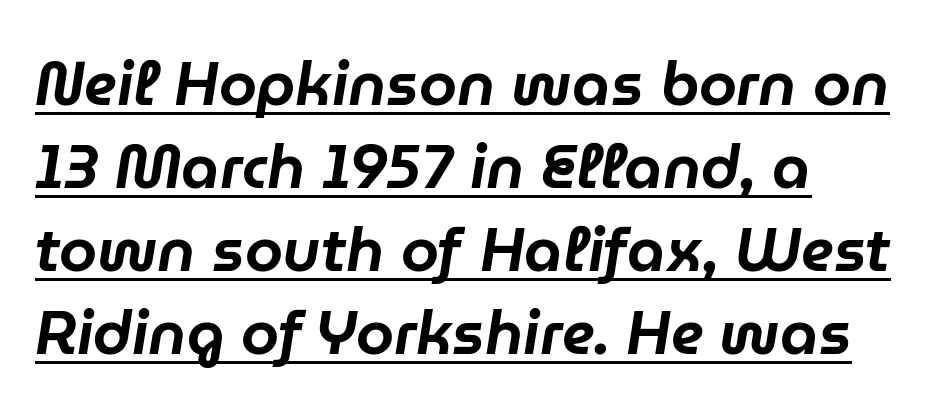
Q: Is the text italic (slanted)? A: Yes, it leans right by about 9 degrees.
Q: Is the text underlined? A: Yes.
Q: How is the paragraph aligned? A: Left-aligned.
Q: Is the spacing between letters normal or unusually wide? A: Normal.
Q: Is the spacing between lines tight, normal or loose? A: Normal.
Q: Width (condensed, normal, or wide)? A: Normal.
Q: Stroke contrast? A: Low.
Q: x-height? A: Medium.
Q: Monospaced? A: No.
